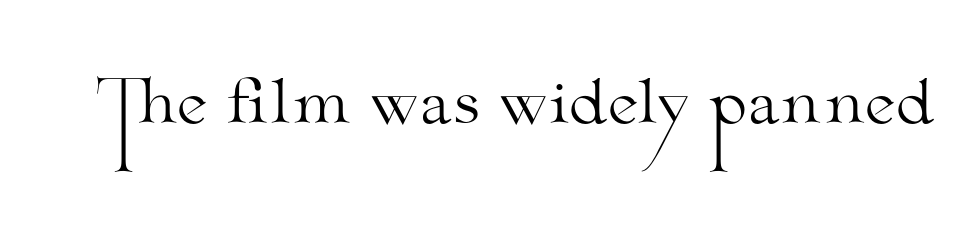
Q: Is the text bold? A: No.
Q: Is the text italic (slanted)? A: No, it is upright.
Q: Is the typeface a serif or a sans-serif typeface? A: Serif.
Q: Is the text underlined? A: No.
Q: Is the spacing between letters normal or unusually wide? A: Normal.
Q: Width (condensed, normal, or wide)? A: Wide.
Q: Stroke contrast? A: Medium.
Q: x-height? A: Small.
Q: Monospaced? A: No.
